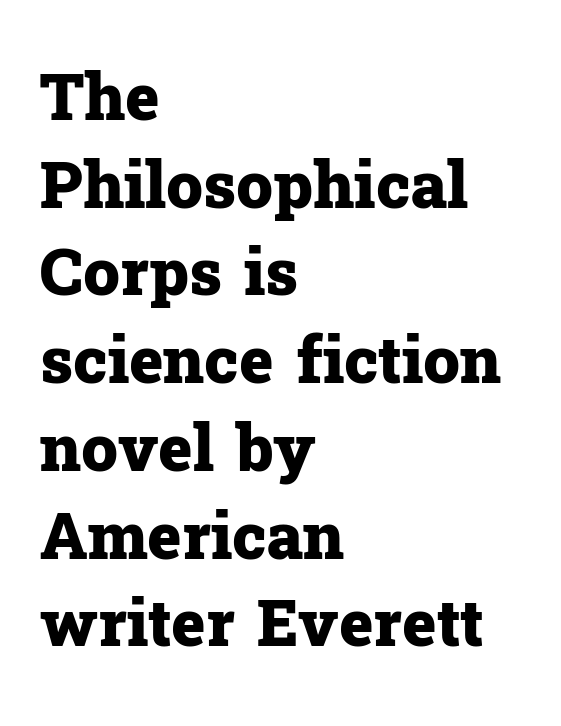
{"serif": "yes", "italic": "no", "bold": "yes", "weight": "heavy", "width": "normal", "stroke_contrast": "low", "x_height": "medium", "monospaced": "no", "underline": "no", "align": "left", "line_spacing": "normal", "line_spacing_ratio": 1.35, "letter_spacing": "normal", "letter_spacing_em": 0.0, "glyph_px": 65}
